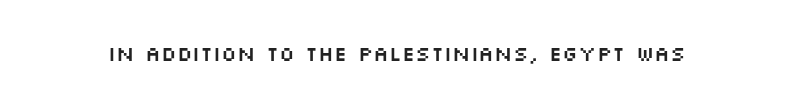
Every character sits straight up, as roman type does. The string is rendered with underlining switched off. Students, note that the glyphs here touch the page at normal intervals.
